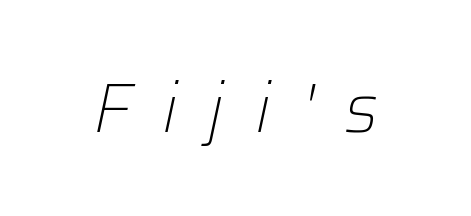
A typesetter would call this proportional, since set widths differ per character. A bare baseline throughout the passage. Notice how the stems are inclined rather than vertical — that's the hallmark of italics. Compared with typical body copy, the letter spacing here is much looser. Counters stay open thanks to moderate or lighter strokes.
